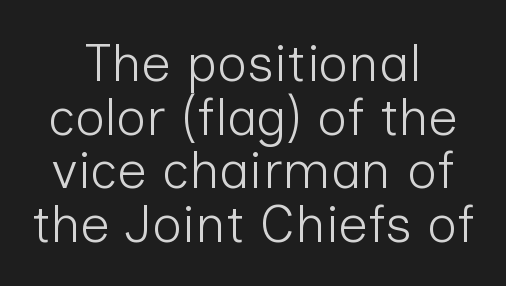
{"serif": "no", "italic": "no", "bold": "no", "weight": "light", "width": "normal", "stroke_contrast": "low", "x_height": "medium", "monospaced": "no", "underline": "no", "align": "center", "line_spacing": "tight", "line_spacing_ratio": 1.03, "letter_spacing": "normal", "letter_spacing_em": 0.0, "glyph_px": 52}
